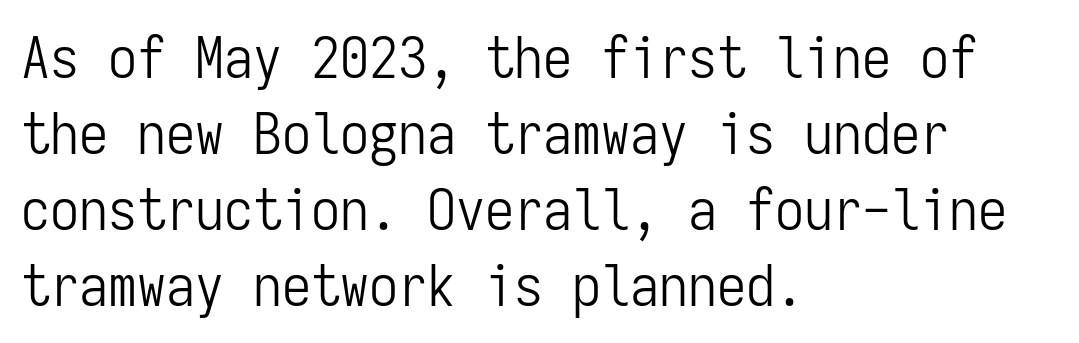
Q: Is the text bold? A: No.
Q: Is the text italic (slanted)? A: No, it is upright.
Q: Is the typeface a serif or a sans-serif typeface? A: Sans-serif.
Q: Is the text underlined? A: No.
Q: How is the paragraph aligned? A: Left-aligned.
Q: Is the spacing between letters normal or unusually wide? A: Normal.
Q: Is the spacing between lines tight, normal or loose? A: Normal.
Q: Width (condensed, normal, or wide)? A: Condensed.
Q: Stroke contrast? A: Low.
Q: x-height? A: Medium.
Q: Monospaced? A: Yes.
